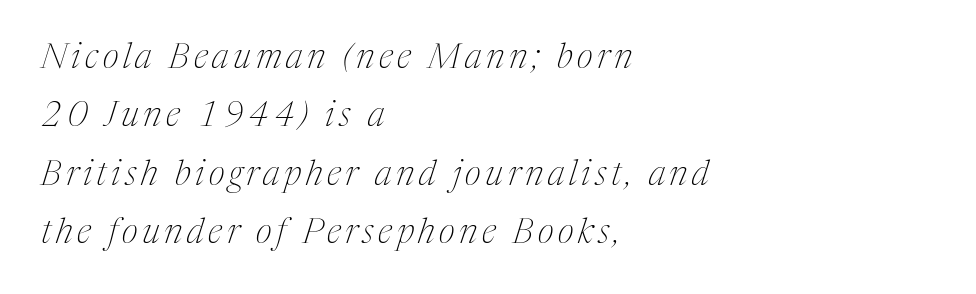
The image shows 35 px thin, condensed serif type, italic (leaning right); set left-aligned, normal line spacing (1.67x), not underlined; medium stroke contrast and a medium x-height.
